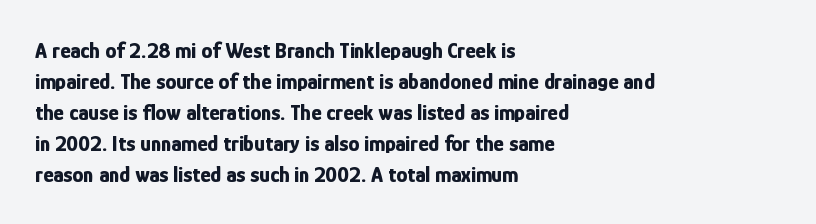
Q: Is the text bold? A: Yes.
Q: Is the text italic (slanted)? A: No, it is upright.
Q: Is the text underlined? A: No.
Q: How is the paragraph aligned? A: Left-aligned.
Q: Is the spacing between letters normal or unusually wide? A: Normal.
Q: Is the spacing between lines tight, normal or loose? A: Normal.
